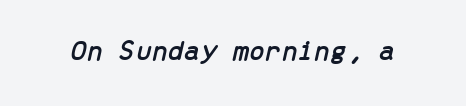
Q: Is the text italic (slanted)? A: Yes, it leans right by about 13 degrees.
Q: Is the text underlined? A: No.
Q: Is the spacing between letters normal or unusually wide? A: Normal.
Q: Width (condensed, normal, or wide)? A: Normal.
Q: Stroke contrast? A: Low.
Q: x-height? A: Medium.
Q: Monospaced? A: Yes.
